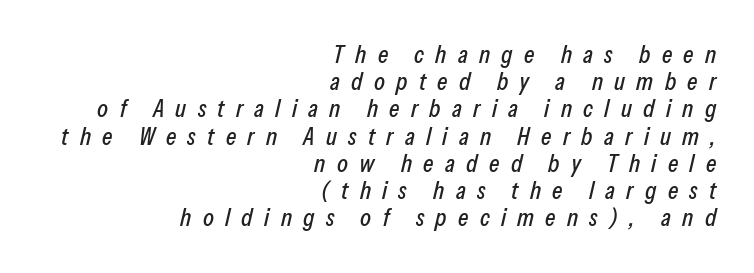
Q: Is the text italic (slanted)? A: Yes, it leans right by about 13 degrees.
Q: Is the text underlined? A: No.
Q: How is the paragraph aligned? A: Right-aligned.
Q: Is the spacing between letters normal or unusually wide? A: Unusually wide.
Q: Is the spacing between lines tight, normal or loose? A: Tight.
